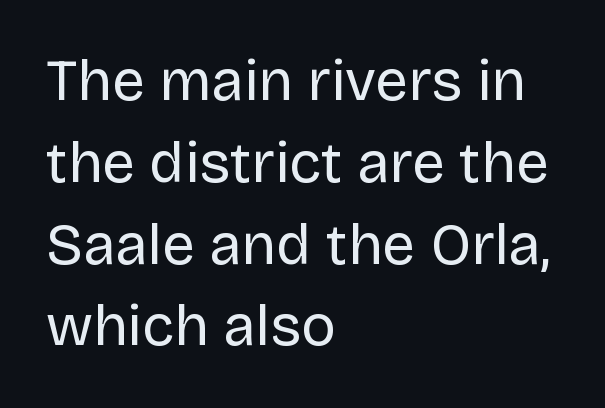
Do the characters align in a grid? No, the font is proportional. How are the letters spaced? Ordinarily, with no added tracking. Vertical stems look standard width or narrower in stroke. Does the copy run flush right? No — it runs flush left. Horizontal bands of white between lines are of average thickness. A clean baseline with only descenders dipping below it.
